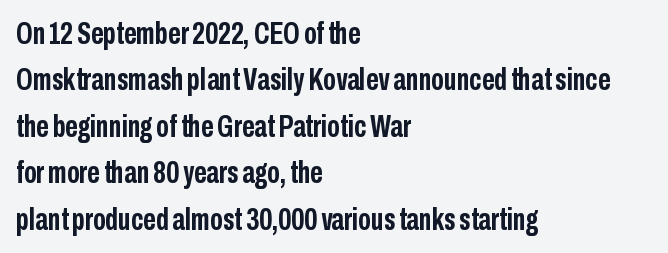
The axis of the letterforms is exactly vertical. Clear beneath every line of the passage. All the whitespace from short lines collects on the right. You can tell from the bare stems that sans-serif type was used. The face used here is proportionally spaced, like ordinary book or web type.
